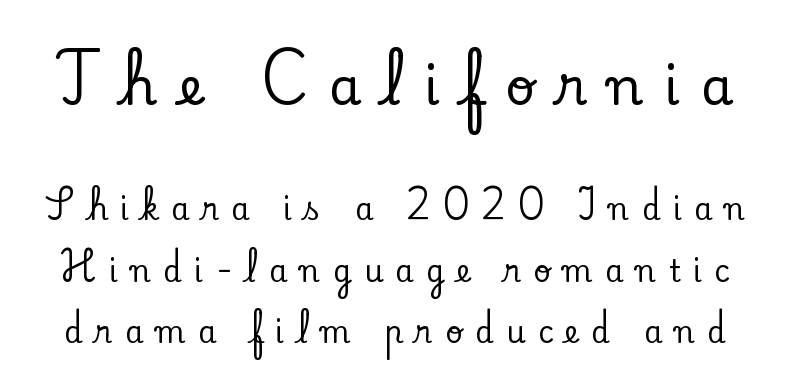
Spacing verdict: proportional, widths tailored to each character. Underline: absent. Quick note: not italic, upright. Unlike a clean sans, this face finishes its strokes with serifs. The more generous point size was reserved for the upper chunk.
